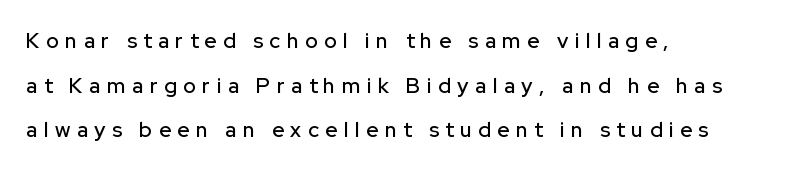
{"italic": "no", "underline": "no", "align": "left", "line_spacing": "loose", "line_spacing_ratio": 2.13, "letter_spacing": "wide", "letter_spacing_em": 0.31, "glyph_px": 21}
